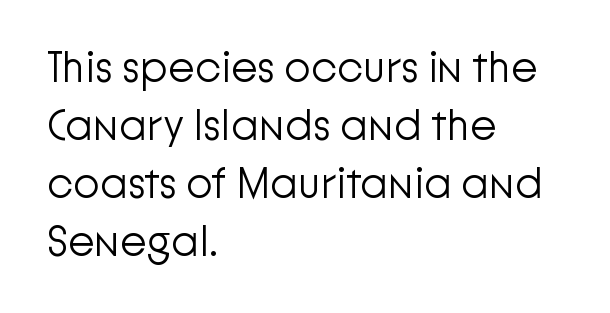
Note the varied advance widths — an 'i' is clearly narrower than an 'm'. Each row of text sits above clean, open space. Students, observe: this is what conventionally led text looks like. In CSS terms this would be text-align: left. The specimen reads as upright at a glance. How are the letters spaced? Ordinarily, with no added tracking.
